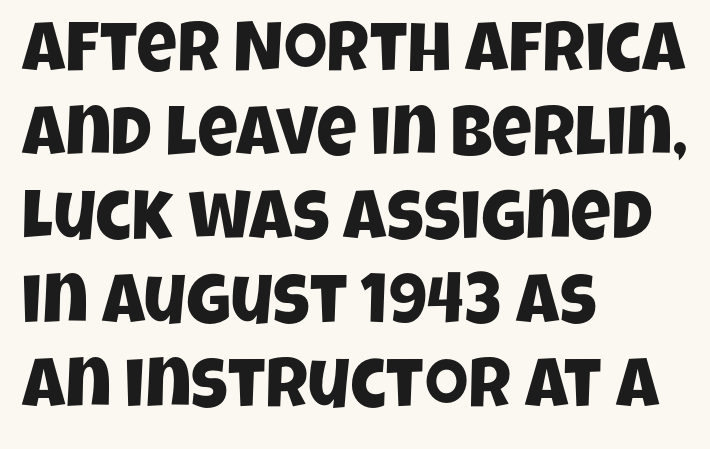
The foot of each line stays bare and open. Layout note: lines flush left. Look at the bottom of the vertical strokes: they stop flat, with no serifs. Each word holds together tightly as a unit, with standard inter-letter gaps. The letters advance in unequal steps, a hallmark of proportional type.
